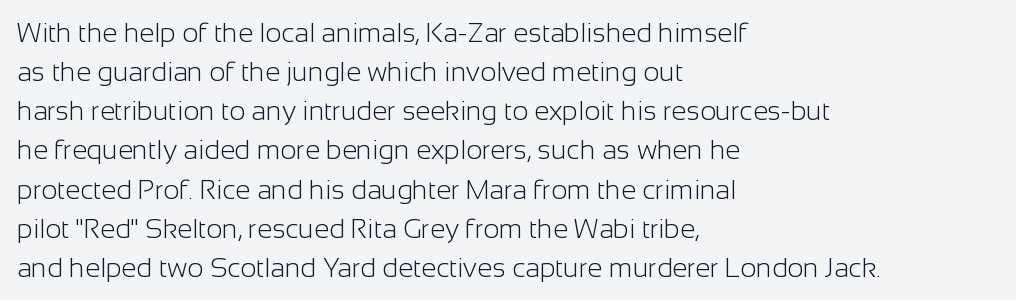
Default kerning and tracking; the words read as compact shapes. No heavy texture on the line: the type isn't bold. A roman cut, with each character standing at attention. Notice how the passage keeps a crisp vertical edge on the left only. Bare-footed words on every line.
